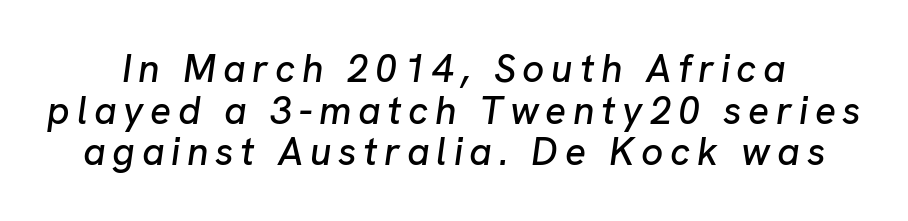
Q: Is the text italic (slanted)? A: Yes, it leans right by about 8 degrees.
Q: Is the text underlined? A: No.
Q: Is the spacing between lines tight, normal or loose? A: Tight.
Q: Width (condensed, normal, or wide)? A: Normal.
Q: Stroke contrast? A: Low.
Q: x-height? A: Medium.
Q: Monospaced? A: No.
